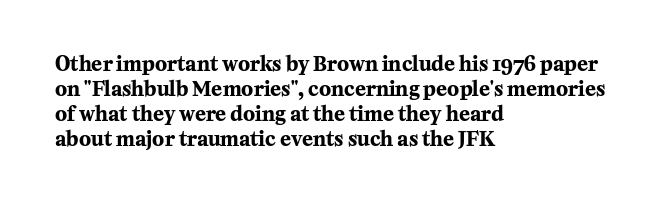
{"italic": "no", "bold": "yes", "underline": "no", "align": "left", "line_spacing": "normal", "line_spacing_ratio": 1.25, "letter_spacing": "normal", "letter_spacing_em": 0.0, "glyph_px": 20}
